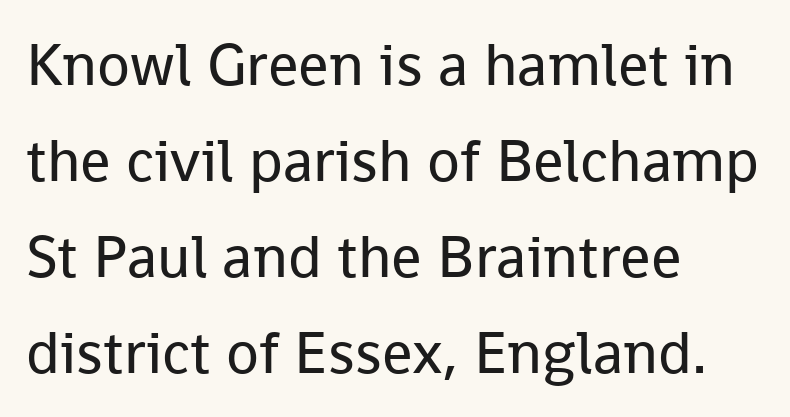
The image shows 60 px regular-weight sans-serif type, upright; set left-aligned, normal line spacing (1.6x), normal letter spacing, not underlined; low stroke contrast and a medium x-height.
